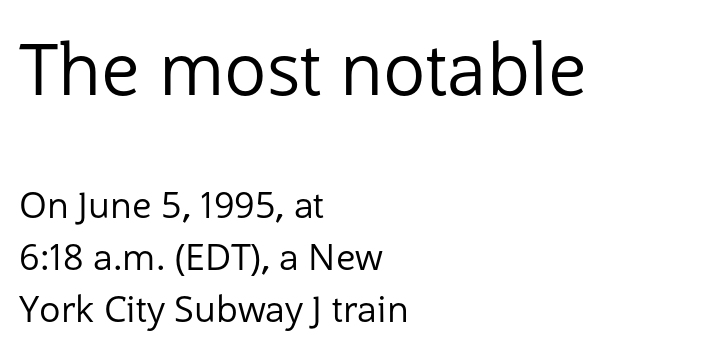
Compared with a centered layout, this one pins lines to the left instead. The designer left line spacing at the default. Regarding serifs, this sample does without them. Block one is the big one; block two sits smaller underneath.
